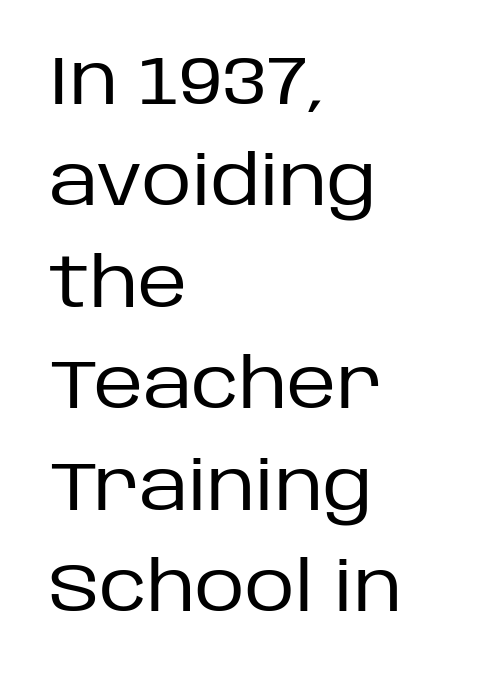
Q: Is the text bold? A: No.
Q: Is the text italic (slanted)? A: No, it is upright.
Q: Is the typeface a serif or a sans-serif typeface? A: Sans-serif.
Q: Is the text underlined? A: No.
Q: How is the paragraph aligned? A: Left-aligned.
Q: Is the spacing between letters normal or unusually wide? A: Normal.
Q: Is the spacing between lines tight, normal or loose? A: Normal.
Q: Width (condensed, normal, or wide)? A: Normal.
Q: Stroke contrast? A: Low.
Q: x-height? A: Large.
Q: Monospaced? A: No.
